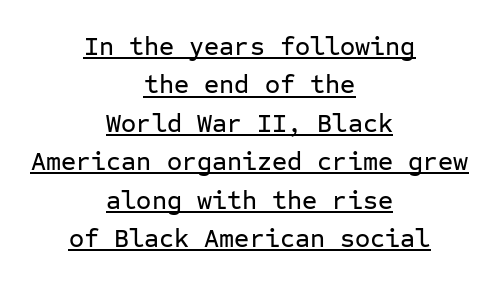
Q: Is the text italic (slanted)? A: No, it is upright.
Q: Is the text underlined? A: Yes.
Q: How is the paragraph aligned? A: Centered.
Q: Is the spacing between letters normal or unusually wide? A: Normal.
Q: Is the spacing between lines tight, normal or loose? A: Normal.
